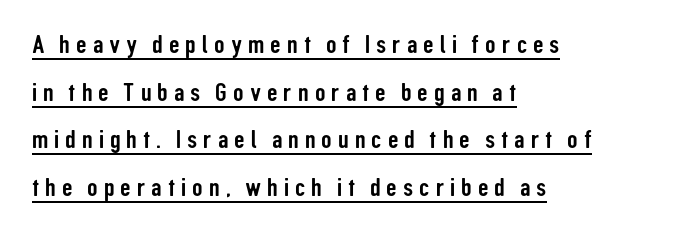
Honestly, the underline is the first thing you notice here. Designer's note — italics off, roman on. This sample is left-justified, so line endings fall wherever the words run out. Short note: letters widely spaced.
